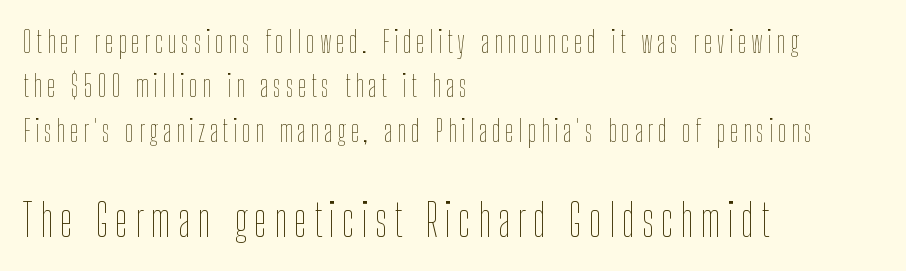
{"italic": "no", "bold": "no", "weight": "thin", "width": "condensed", "stroke_contrast": "low", "x_height": "medium", "monospaced": "no", "underline": "no", "align": "left", "line_spacing": "normal", "line_spacing_ratio": 1.48, "larger_block": "second", "size_ratio": 1.5, "glyph_px": 45}
